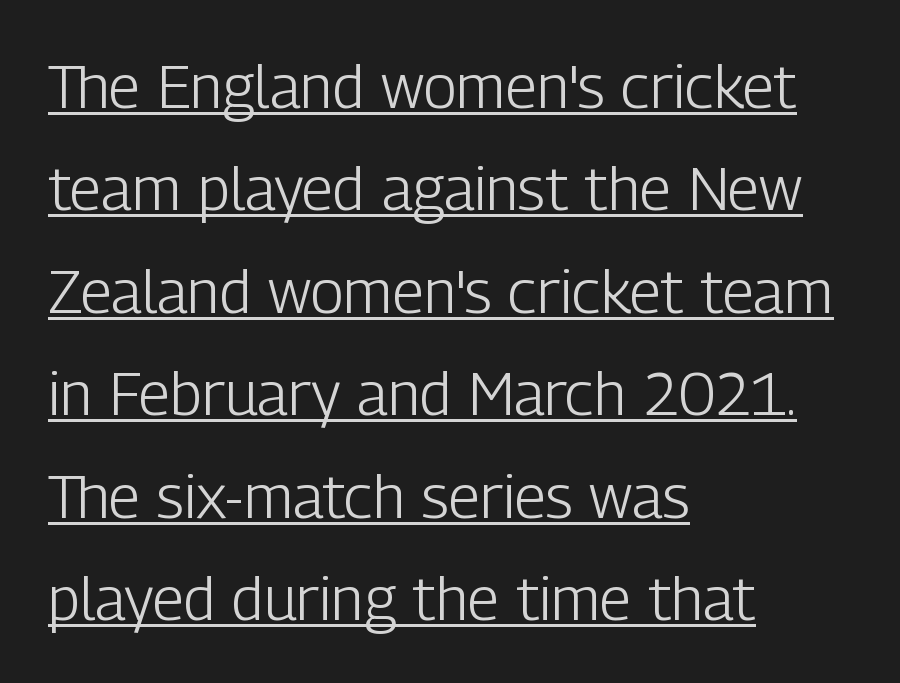
The image shows 61 px light, condensed sans-serif type, upright; set left-aligned, normal line spacing (1.68x), normal letter spacing, underlined; low stroke contrast and a medium x-height.
